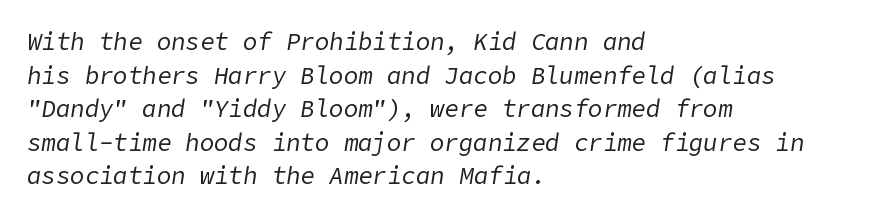
Q: Is the text bold? A: No.
Q: Is the text italic (slanted)? A: Yes, it leans right by about 9 degrees.
Q: Is the text underlined? A: No.
Q: How is the paragraph aligned? A: Left-aligned.
Q: Is the spacing between letters normal or unusually wide? A: Normal.
Q: Is the spacing between lines tight, normal or loose? A: Normal.
